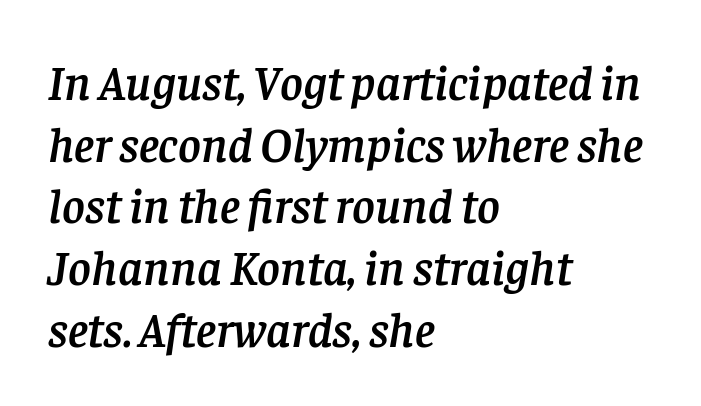
One-word summary of the alignment: left. Character widths vary here, with narrow letters taking less room than wide ones. Underlining? Definitely not there. Quick note: italic. Glyph-to-glyph distance matches everyday printed text. How would I describe the line gaps? Plain and ordinary.
